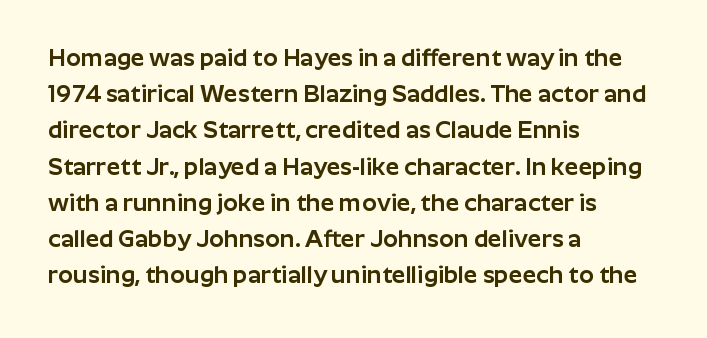
Leading: standard. Ascenders rise straight up at ninety degrees. Nobody drew a line under any word here. Here the glyphs are tracked normally, forming tight word shapes. All the whitespace from short lines collects on the right.
